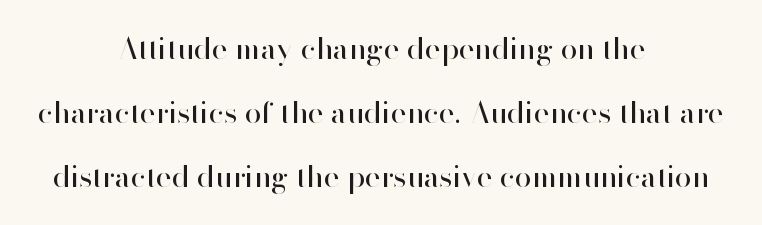
{"serif": "no", "italic": "no", "bold": "no", "weight": "regular", "width": "normal", "stroke_contrast": "high", "x_height": "small", "monospaced": "no", "underline": "no", "align": "center", "line_spacing": "loose", "line_spacing_ratio": 2.14, "letter_spacing": "normal", "letter_spacing_em": 0.0, "glyph_px": 30}
